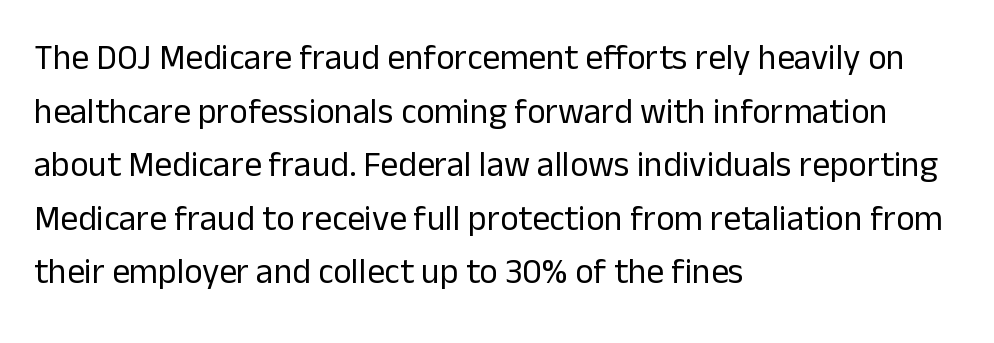
{"serif": "no", "italic": "no", "bold": "no", "weight": "regular", "width": "normal", "stroke_contrast": "low", "x_height": "medium", "monospaced": "no", "underline": "no", "align": "left", "line_spacing": "normal", "line_spacing_ratio": 1.53, "letter_spacing": "normal", "letter_spacing_em": 0.0, "glyph_px": 35}
